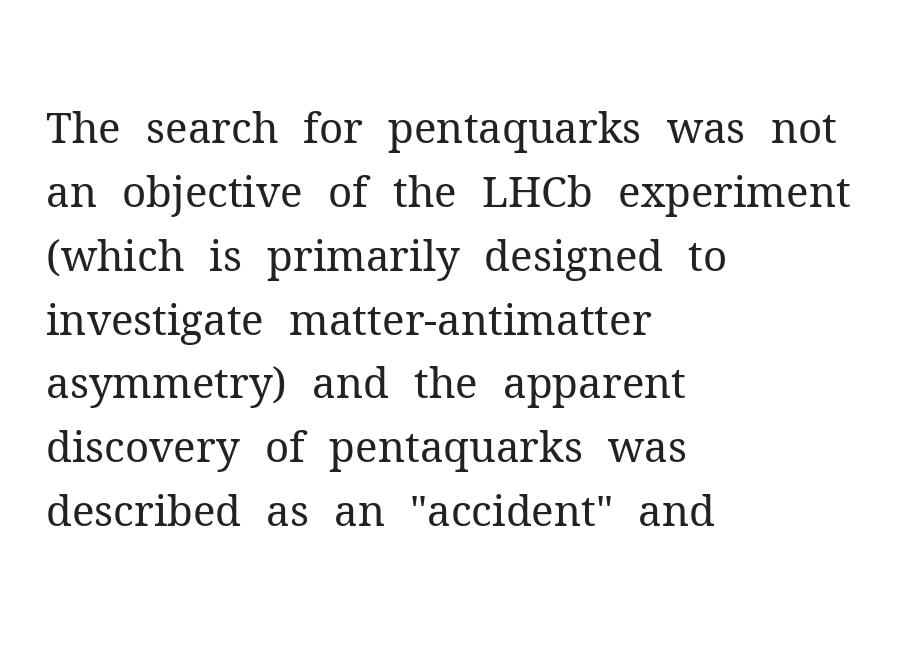
Weight: regular or lighter. The space directly below the letters is spotless. The font's upright variant was chosen for this text. Honestly, the row spacing looks completely unremarkable.
